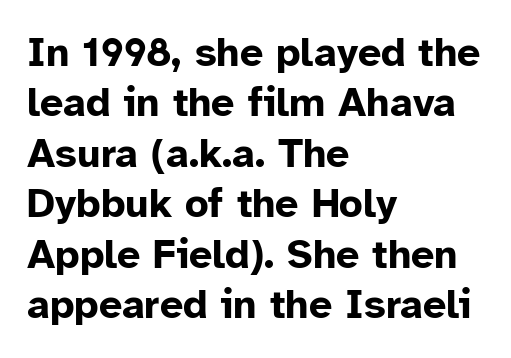
The image shows 41 px bold sans-serif type, upright; set left-aligned, line spacing 1.23x, normal letter spacing, not underlined; low stroke contrast and a medium x-height.
